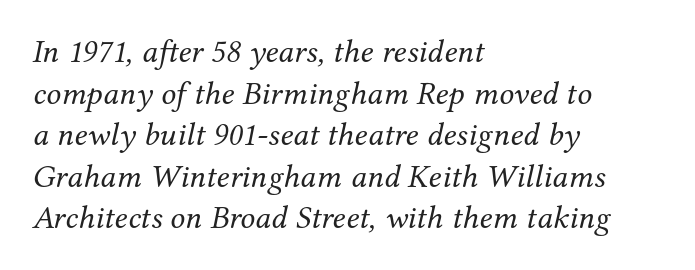
The image shows 33 px regular-weight serif type, italic (leaning right); set left-aligned, normal line spacing (1.26x), normal letter spacing, not underlined; medium stroke contrast and a medium x-height.
